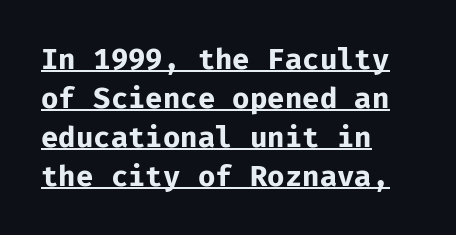
Q: Is the text bold? A: Yes.
Q: Is the text italic (slanted)? A: No, it is upright.
Q: Is the typeface a serif or a sans-serif typeface? A: Sans-serif.
Q: Is the text underlined? A: Yes.
Q: How is the paragraph aligned? A: Left-aligned.
Q: Is the spacing between letters normal or unusually wide? A: Normal.
Q: Is the spacing between lines tight, normal or loose? A: Normal.
Q: Width (condensed, normal, or wide)? A: Normal.
Q: Stroke contrast? A: Low.
Q: x-height? A: Medium.
Q: Monospaced? A: Yes.
